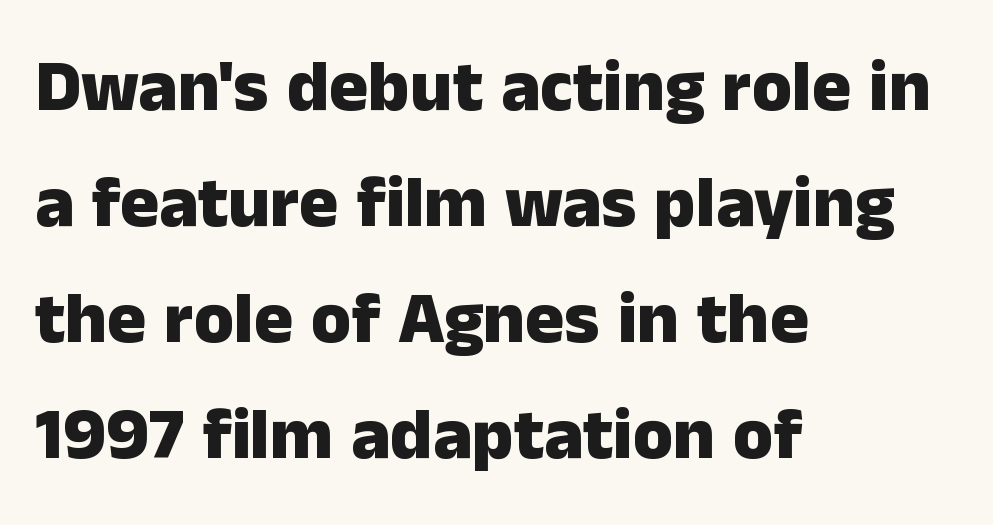
{"serif": "no", "italic": "no", "bold": "yes", "weight": "heavy", "width": "normal", "stroke_contrast": "low", "x_height": "medium", "monospaced": "no", "underline": "no", "align": "left", "line_spacing": "normal", "line_spacing_ratio": 1.59, "letter_spacing": "normal", "letter_spacing_em": 0.0, "glyph_px": 73}
